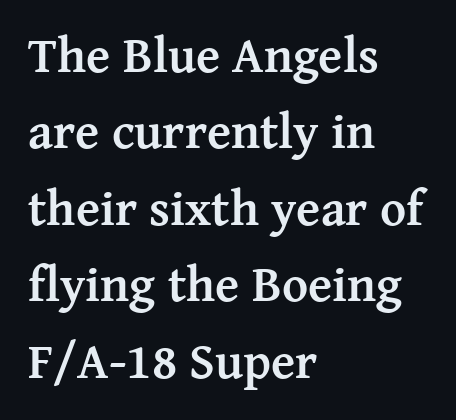
The space between consecutive lines is moderate. The typesetting leans heavy: a genuine bold. Serif or sans? Serif — the stroke terminals have little feet. Nothing unusual about the tracking: characters are spaced as the font intends.
